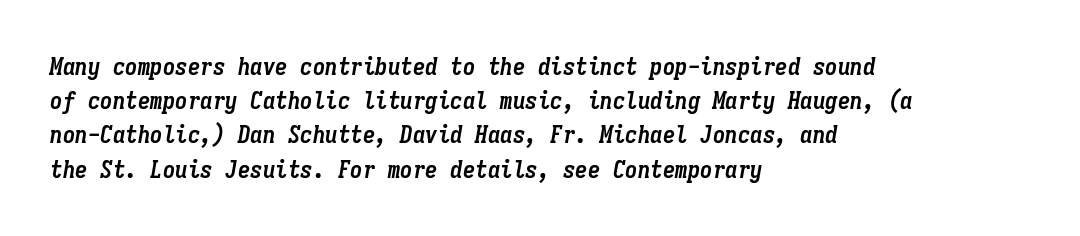
{"italic": "yes", "lean": "right", "slant_degrees": 9, "bold": "yes", "underline": "no", "align": "left", "line_spacing": "normal", "line_spacing_ratio": 1.37, "letter_spacing": "normal", "letter_spacing_em": 0.0, "glyph_px": 25}
